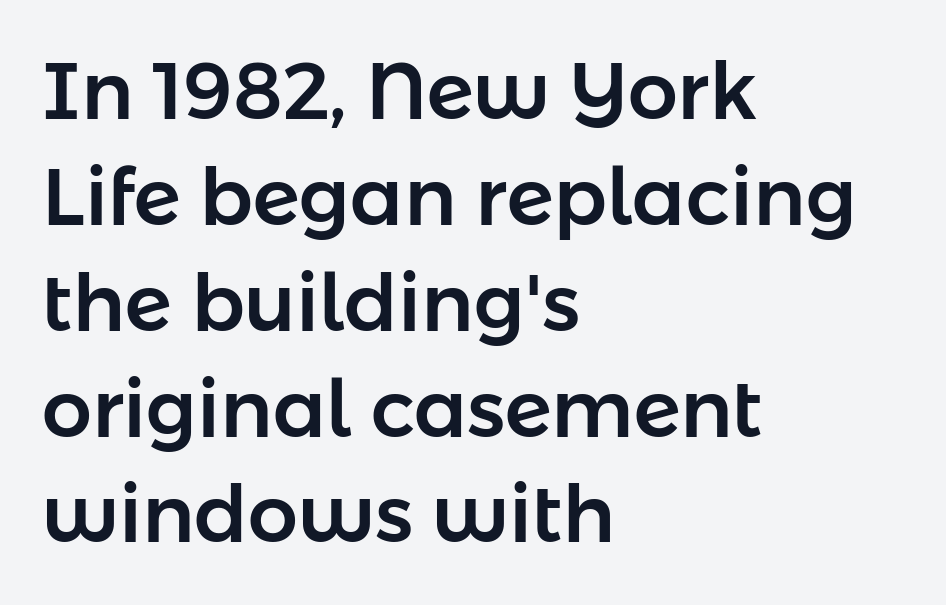
Q: Is the text italic (slanted)? A: No, it is upright.
Q: Is the typeface a serif or a sans-serif typeface? A: Sans-serif.
Q: Is the text underlined? A: No.
Q: How is the paragraph aligned? A: Left-aligned.
Q: Is the spacing between letters normal or unusually wide? A: Normal.
Q: Is the spacing between lines tight, normal or loose? A: Normal.
Q: Width (condensed, normal, or wide)? A: Normal.
Q: Stroke contrast? A: Low.
Q: x-height? A: Medium.
Q: Monospaced? A: No.
